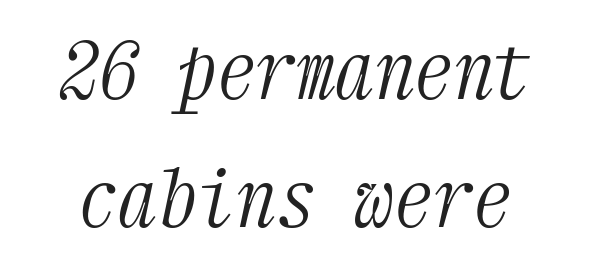
Q: Is the text bold? A: No.
Q: Is the text italic (slanted)? A: Yes, it leans right by about 12 degrees.
Q: Is the typeface a serif or a sans-serif typeface? A: Serif.
Q: Is the text underlined? A: No.
Q: Is the spacing between letters normal or unusually wide? A: Normal.
Q: Is the spacing between lines tight, normal or loose? A: Normal.
Q: Width (condensed, normal, or wide)? A: Condensed.
Q: Stroke contrast? A: Medium.
Q: x-height? A: Medium.
Q: Monospaced? A: Yes.
